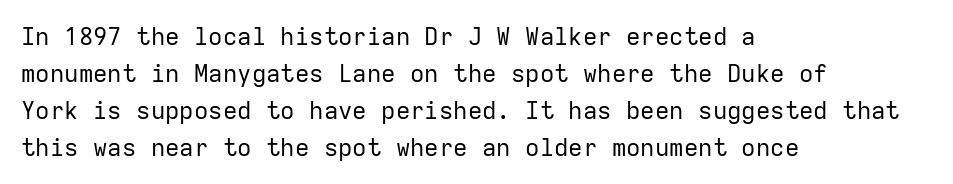
Vertical strokes here are truly vertical. Every row of glyphs begins at an identical x-position on the left. Between one letter and the next there's only the usual sliver of space. Only glyphs here, with clear space below each row.
